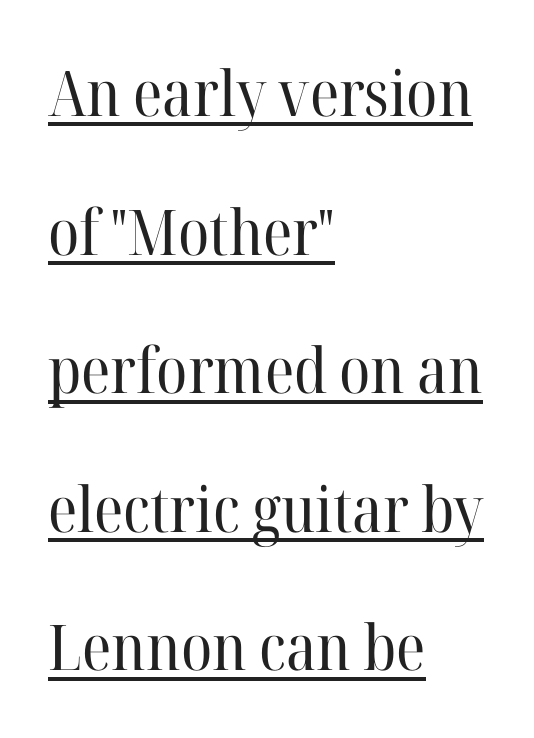
{"serif": "yes", "italic": "no", "bold": "no", "weight": "regular", "width": "normal", "stroke_contrast": "high", "x_height": "medium", "monospaced": "no", "underline": "yes", "align": "left", "line_spacing": "loose", "line_spacing_ratio": 2.2, "letter_spacing": "normal", "letter_spacing_em": 0.0, "glyph_px": 63}
